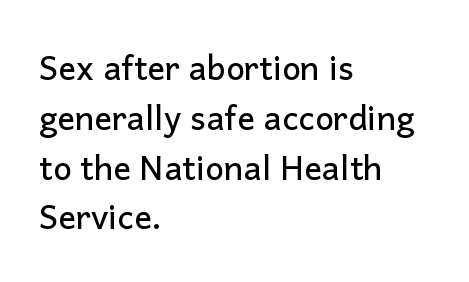
Q: Is the text italic (slanted)? A: No, it is upright.
Q: Is the typeface a serif or a sans-serif typeface? A: Sans-serif.
Q: Is the text underlined? A: No.
Q: How is the paragraph aligned? A: Left-aligned.
Q: Is the spacing between letters normal or unusually wide? A: Normal.
Q: Is the spacing between lines tight, normal or loose? A: Normal.
Q: Width (condensed, normal, or wide)? A: Normal.
Q: Stroke contrast? A: Low.
Q: x-height? A: Medium.
Q: Monospaced? A: No.
